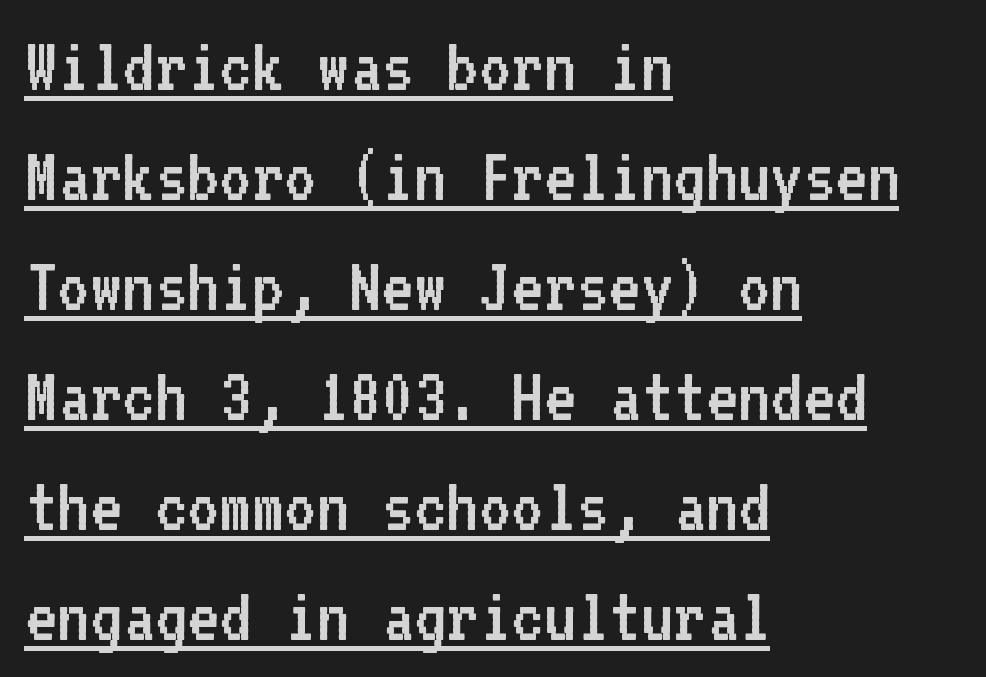
{"serif": "no", "italic": "no", "bold": "no", "weight": "regular", "width": "normal", "stroke_contrast": "low", "x_height": "medium", "monospaced": "yes", "underline": "yes", "align": "left", "line_spacing": "normal", "line_spacing_ratio": 1.41, "letter_spacing": "normal", "letter_spacing_em": 0.0, "glyph_px": 78}
